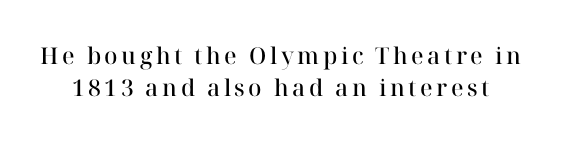
The image shows 23 px text type, upright; set normal line spacing (1.41x), not underlined.
